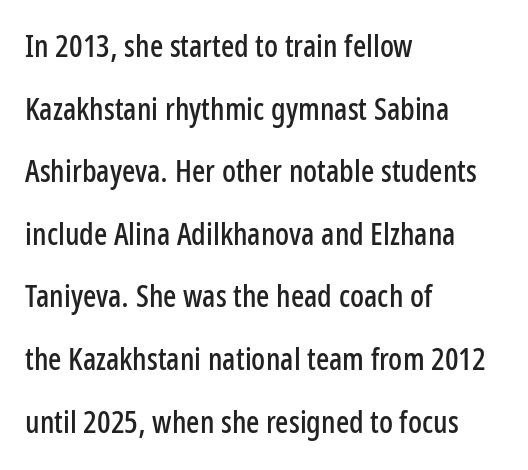
{"serif": "no", "italic": "no", "width": "condensed", "stroke_contrast": "low", "x_height": "medium", "monospaced": "no", "underline": "no", "align": "left", "line_spacing": "loose", "line_spacing_ratio": 2.02, "letter_spacing": "normal", "letter_spacing_em": 0.0, "glyph_px": 31}
